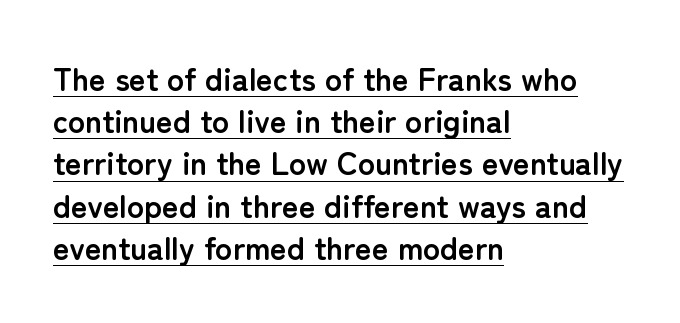
{"serif": "no", "italic": "no", "bold": "yes", "weight": "semibold", "width": "normal", "stroke_contrast": "low", "x_height": "medium", "monospaced": "no", "underline": "yes", "align": "left", "line_spacing": "normal", "line_spacing_ratio": 1.32, "letter_spacing": "normal", "letter_spacing_em": 0.0, "glyph_px": 32}
